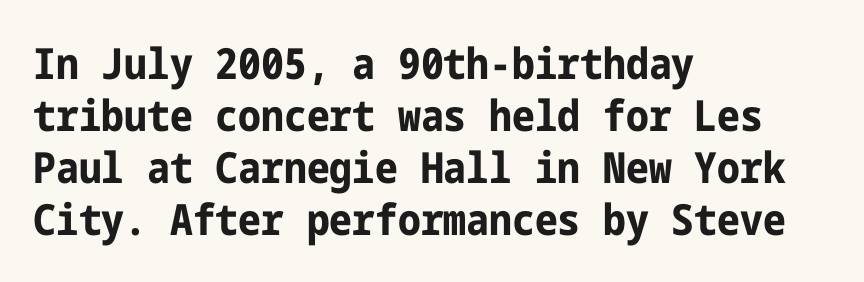
The image shows 43 px bold, condensed sans-serif type, upright; set left-aligned, line spacing 1.21x, normal letter spacing, not underlined; low stroke contrast and a medium x-height.
